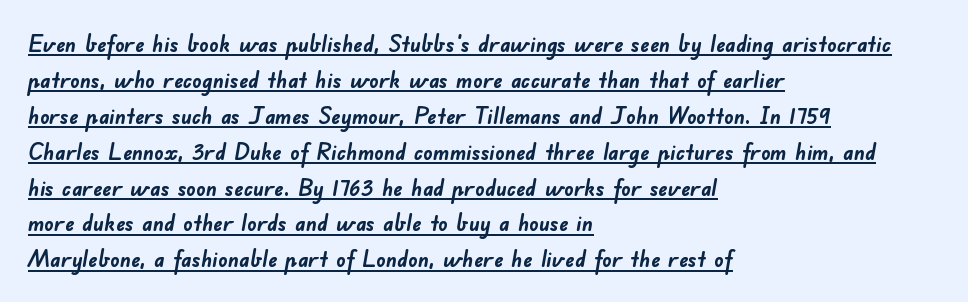
{"bold": "yes", "underline": "yes", "align": "left", "line_spacing": "normal", "line_spacing_ratio": 1.56, "letter_spacing": "normal", "letter_spacing_em": 0.0, "glyph_px": 23}
